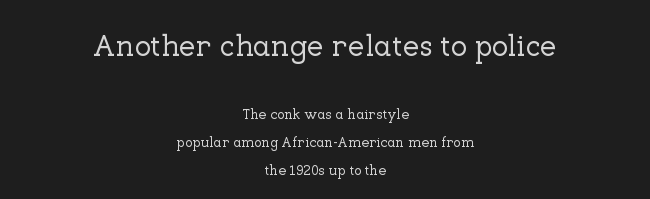
{"serif": "yes", "italic": "no", "width": "normal", "stroke_contrast": "low", "x_height": "medium", "monospaced": "no", "underline": "no", "align": "center", "line_spacing": "loose", "line_spacing_ratio": 1.98, "letter_spacing": "normal", "letter_spacing_em": 0.0, "larger_block": "first", "size_ratio": 2.14, "glyph_px": 30}
